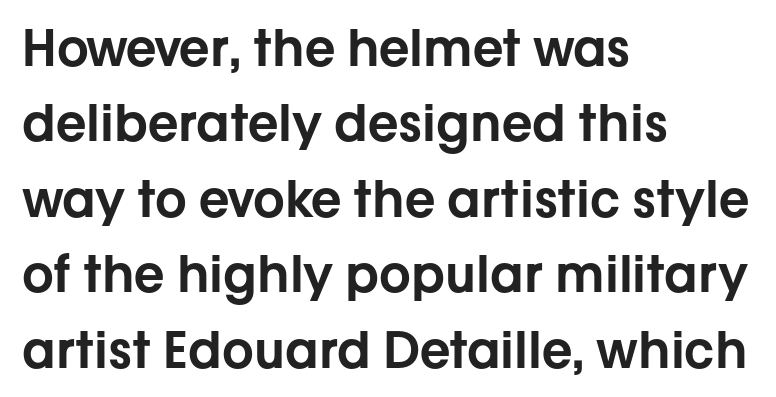
The image shows 50 px sans-serif type, upright; set left-aligned, normal line spacing (1.51x), normal letter spacing, not underlined; low stroke contrast and a medium x-height.
